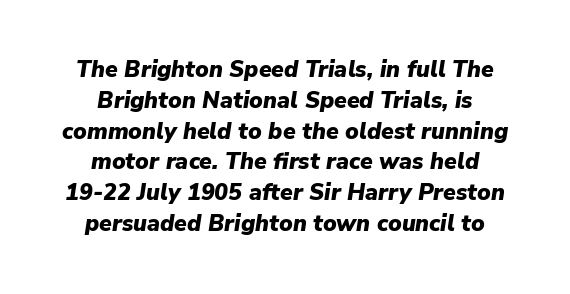
Is the type bold? Yes — the strokes are clearly thick and heavy. Has an underline been added? It has not. Does the leading feel generous? No, just average. An italicized treatment has been applied to the whole sample. In terms of letterspacing, this is plain default setting. Which margin do the lines hug? Neither — every line sits in the middle.
